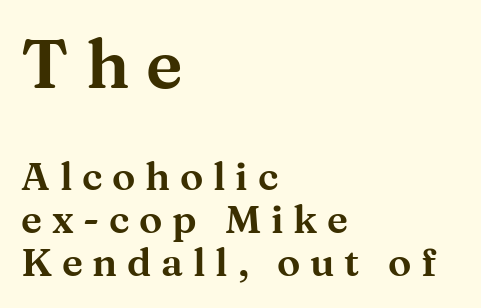
The designer gave the opening block more size than the closing block. Designer's note — italics off, roman on. Here the designer chose a conventional face with non-uniform glyph widths. The rendering inserts visible extra space after every character. If you drew a ruler down the left edge, every line would touch it.
